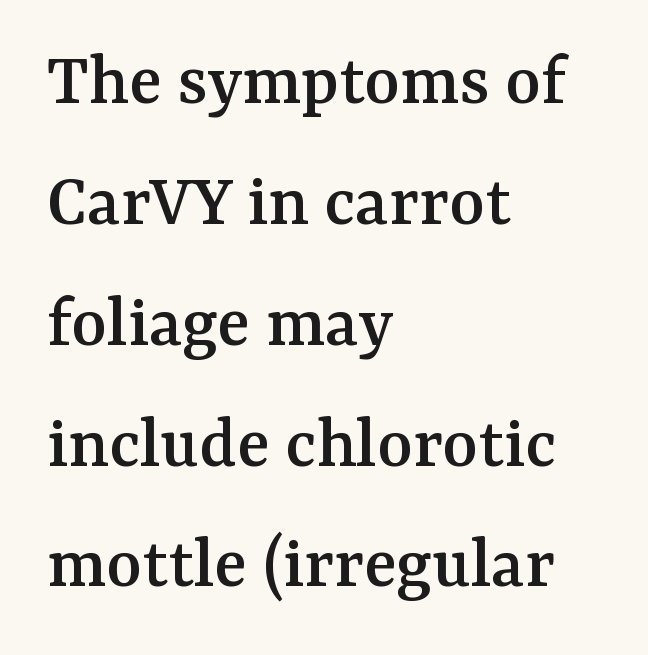
The line-height multiplier appears to be the usual default. The typeface chosen for these lines features serifs. Words appear dense and cohesive because spacing is normal. The passage shown is typed in a proportional face where columns would drift.
